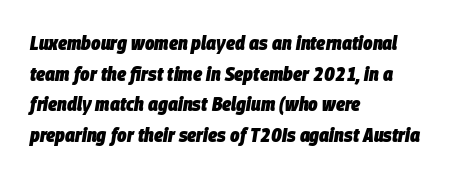
What's the leading like? Ordinary, nothing unusual. The area under the type is left untouched. Is the letter spacing exaggerated? No — it looks like the ordinary default. The text carries the slant typical of an italic or oblique font. Strokes here are thick enough to call this a true bold. Where is the straight margin? On the left.
